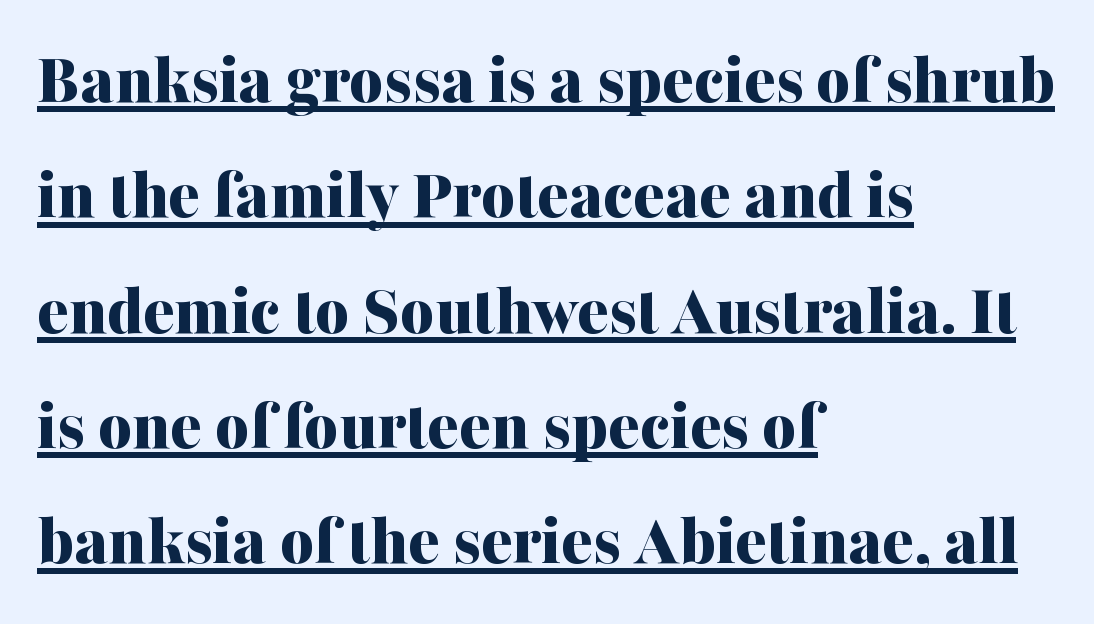
Every row of glyphs begins at an identical x-position on the left. The typesetter has applied underlining to the passage shown. This sample uses an upright cut, with every glyph sitting square on the baseline. Each glyph is drawn with heavy, bold strokes. The passage shown is typed in a proportional face where columns would drift. Summary of vertical rhythm: regular, with standard interline spacing.
